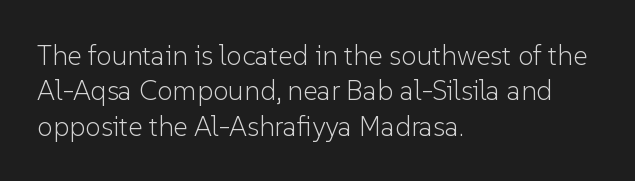
Q: Is the text bold? A: No.
Q: Is the text italic (slanted)? A: No, it is upright.
Q: Is the typeface a serif or a sans-serif typeface? A: Sans-serif.
Q: Is the text underlined? A: No.
Q: How is the paragraph aligned? A: Left-aligned.
Q: Is the spacing between letters normal or unusually wide? A: Normal.
Q: Is the spacing between lines tight, normal or loose? A: Normal.
Q: Width (condensed, normal, or wide)? A: Normal.
Q: Stroke contrast? A: Low.
Q: x-height? A: Medium.
Q: Monospaced? A: No.
